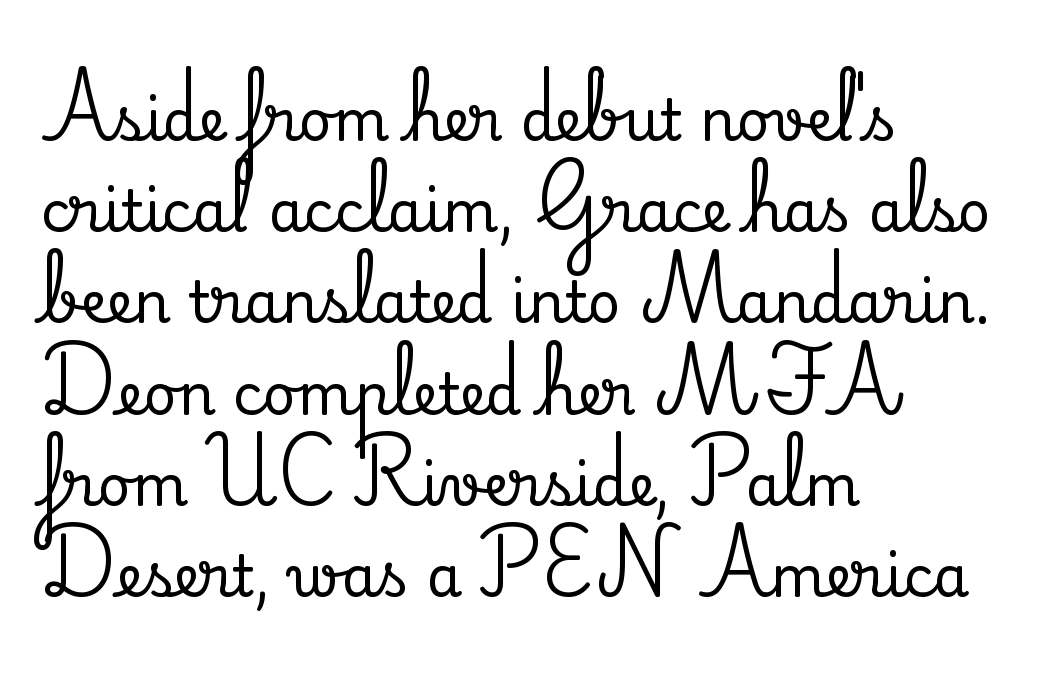
The image shows 57 px serif type, upright; set left-aligned, normal line spacing (1.6x), normal letter spacing, not underlined; medium stroke contrast and a small x-height.
